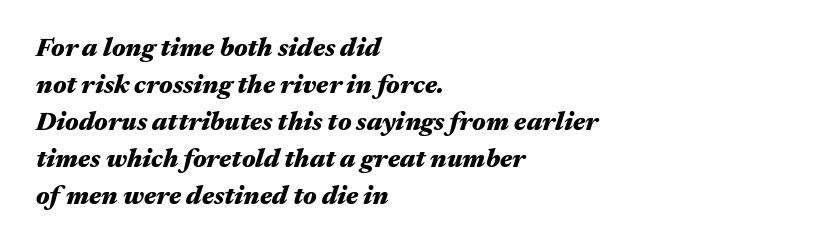
The image shows 26 px bold type, italic (leaning right); set left-aligned, normal line spacing (1.42x), normal letter spacing, not underlined.
